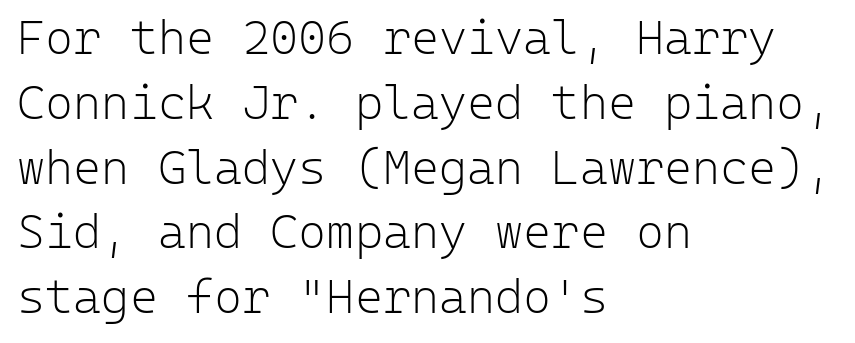
In terms of letterspacing, this is plain default setting. Nope, not italic — everything's standing straight. The rows are spaced the way most documents space them. The paragraph has a hard left edge and a soft right edge.
